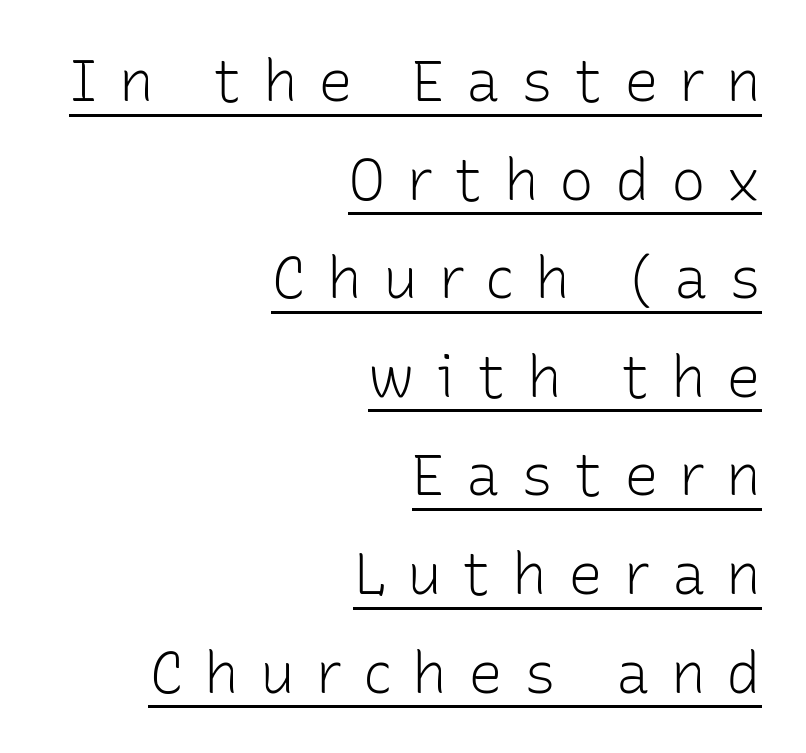
A sans-serif font was chosen for this passage. Stems and bowls with no extra thickness — not bold. This rendering uses right alignment, leaving the left contour irregular. The letters stand upright; this is a roman face.
